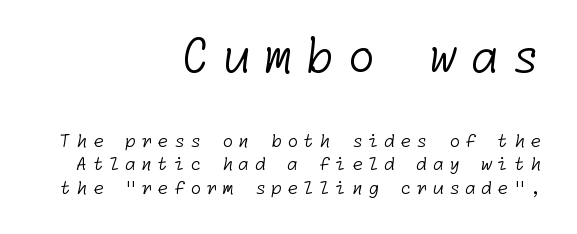
The image shows 46 px light sans-serif type; set right-aligned, normal line spacing (1.29x), unusually wide letter spacing (+0.28 em), not underlined; the first (top) block is 2.56x larger; low stroke contrast and a medium x-height.
